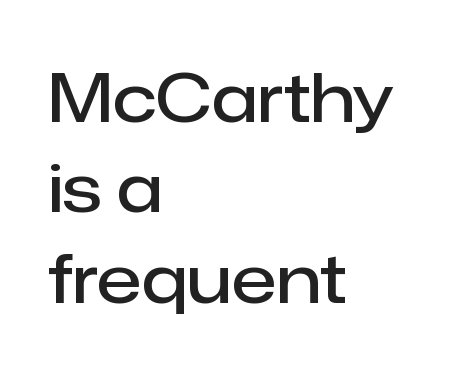
Q: Is the text bold? A: Semi-bold.
Q: Is the text italic (slanted)? A: No, it is upright.
Q: Is the typeface a serif or a sans-serif typeface? A: Sans-serif.
Q: Is the text underlined? A: No.
Q: How is the paragraph aligned? A: Left-aligned.
Q: Is the spacing between letters normal or unusually wide? A: Normal.
Q: Is the spacing between lines tight, normal or loose? A: Normal.
Q: Width (condensed, normal, or wide)? A: Normal.
Q: Stroke contrast? A: Low.
Q: x-height? A: Medium.
Q: Monospaced? A: No.
